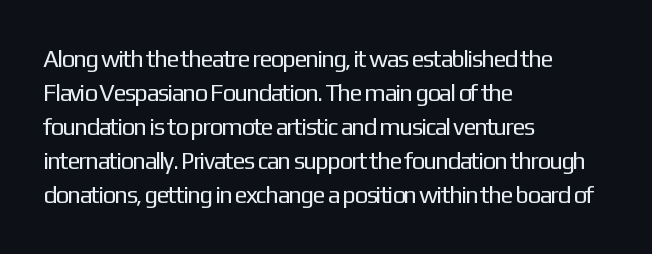
The image shows 24 px text type, upright; set left-aligned, normal line spacing (1.42x), normal letter spacing, not underlined.
